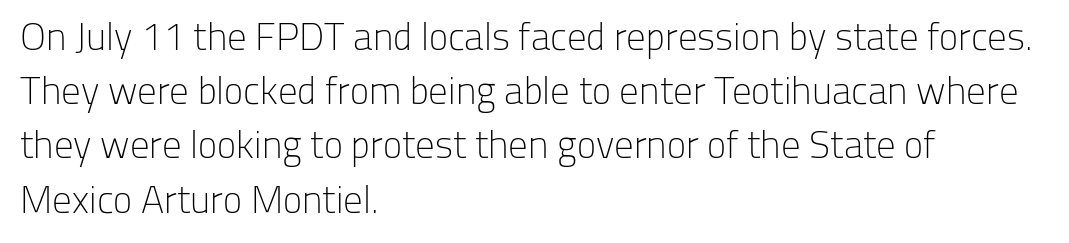
{"serif": "no", "italic": "no", "bold": "no", "weight": "light", "width": "normal", "stroke_contrast": "low", "x_height": "medium", "monospaced": "no", "underline": "no", "align": "left", "line_spacing": "normal", "line_spacing_ratio": 1.39, "letter_spacing": "normal", "letter_spacing_em": 0.0, "glyph_px": 39}
